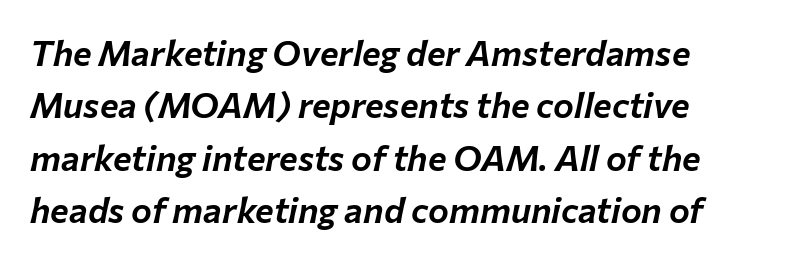
The image shows 35 px text type, italic (leaning right); set normal line spacing (1.5x), normal letter spacing, not underlined; low stroke contrast and a medium x-height.
